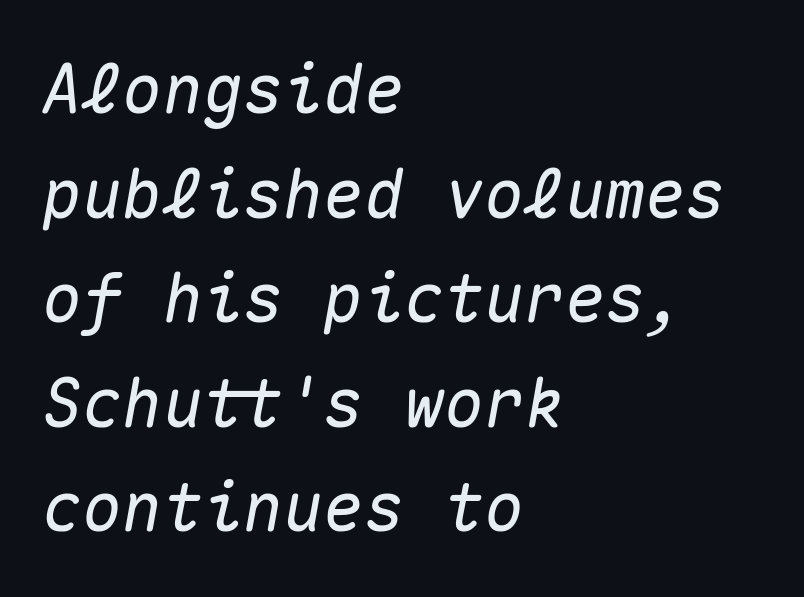
The image shows 67 px text type, italic (leaning right), monospaced; set left-aligned, normal line spacing (1.56x), normal letter spacing, not underlined; medium stroke contrast and a medium x-height.
